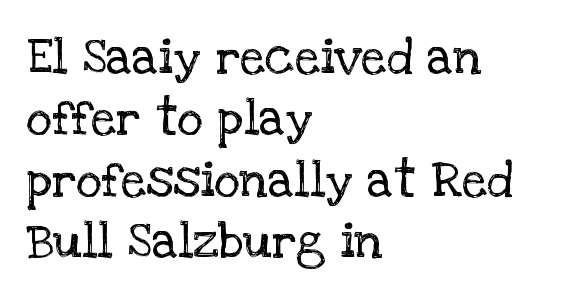
Q: Is the text bold? A: No.
Q: Is the text italic (slanted)? A: No, it is upright.
Q: Is the typeface a serif or a sans-serif typeface? A: Serif.
Q: Is the text underlined? A: No.
Q: How is the paragraph aligned? A: Left-aligned.
Q: Is the spacing between letters normal or unusually wide? A: Normal.
Q: Width (condensed, normal, or wide)? A: Normal.
Q: Stroke contrast? A: Low.
Q: x-height? A: Large.
Q: Monospaced? A: No.
